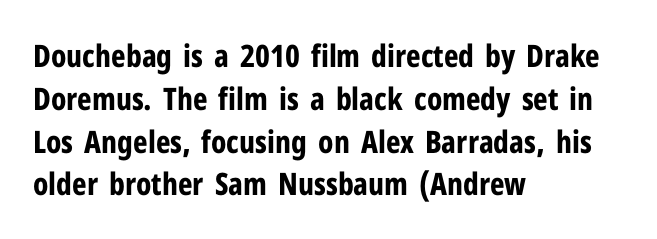
The image shows 31 px bold, condensed sans-serif type, upright; set left-aligned, normal line spacing (1.38x), normal letter spacing, not underlined; low stroke contrast and a medium x-height.
